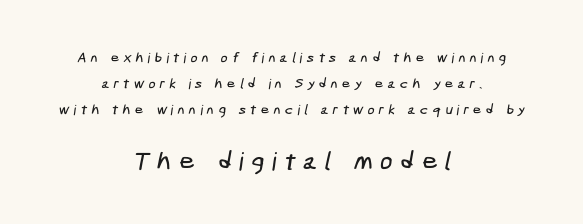
Q: Is the text underlined? A: No.
Q: How is the paragraph aligned? A: Centered.
Q: Is the spacing between letters normal or unusually wide? A: Unusually wide.
Q: Which block of text is set in a larger size, the first (top) or the second (bottom)? A: The second (bottom) one.
